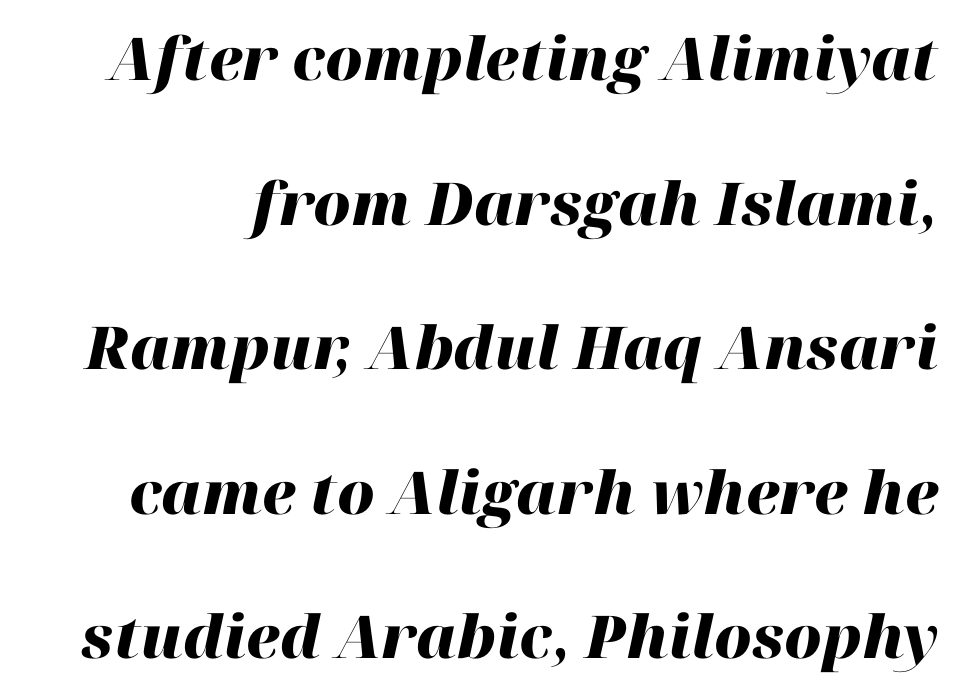
Set as a true bold cut, around the 700 mark. Observe the ordinary spacing: letters are neighbours, not strangers. Here the designer chose a conventional face with non-uniform glyph widths. The letters are slanted; this is an italic face. Interline gaps are noticeably wide in this sample. Unmarked baselines from the first word to the last.
